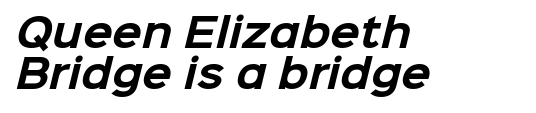
Q: Is the text bold? A: Yes.
Q: Is the typeface a serif or a sans-serif typeface? A: Sans-serif.
Q: Is the text underlined? A: No.
Q: How is the paragraph aligned? A: Left-aligned.
Q: Is the spacing between letters normal or unusually wide? A: Normal.
Q: Is the spacing between lines tight, normal or loose? A: Tight.
Q: Width (condensed, normal, or wide)? A: Normal.
Q: Stroke contrast? A: Low.
Q: x-height? A: Medium.
Q: Monospaced? A: No.
